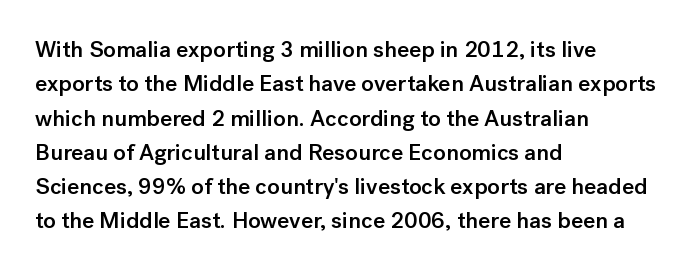
The setting favours the left margin, as ordinary paragraphs usually do. Words float on clear page, feet unadorned. If you measured baseline to baseline, you'd find a middling distance. These words are printed semibold, heavier than regular yet not bold. Does the lettering tilt? It doesn't — this is upright.
